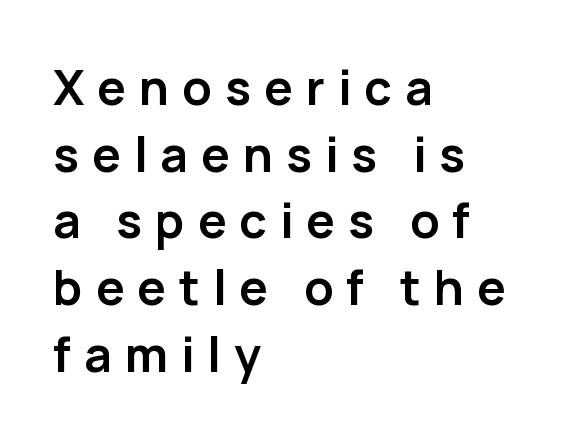
{"serif": "no", "italic": "no", "bold": "yes", "weight": "semibold", "width": "normal", "stroke_contrast": "low", "x_height": "medium", "monospaced": "no", "underline": "no", "align": "left", "line_spacing": "normal", "line_spacing_ratio": 1.39, "letter_spacing": "wide", "letter_spacing_em": 0.27, "glyph_px": 48}
